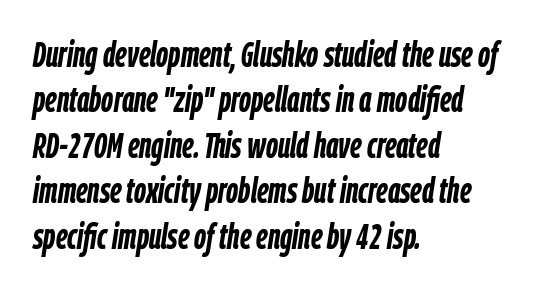
The image shows 35 px semibold, condensed type, italic (leaning right); set left-aligned, normal line spacing (1.3x), normal letter spacing, not underlined; low stroke contrast and a medium x-height.
